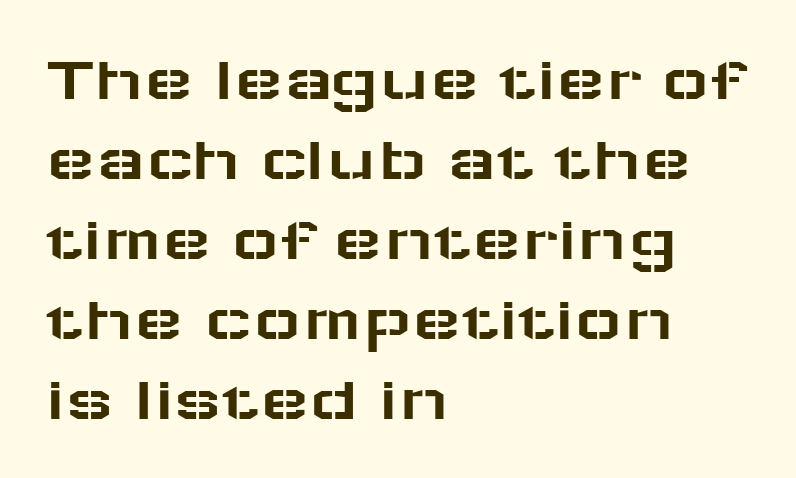
Q: Is the text italic (slanted)? A: No, it is upright.
Q: Is the typeface a serif or a sans-serif typeface? A: Sans-serif.
Q: Is the text underlined? A: No.
Q: How is the paragraph aligned? A: Left-aligned.
Q: Is the spacing between letters normal or unusually wide? A: Normal.
Q: Width (condensed, normal, or wide)? A: Wide.
Q: Stroke contrast? A: Low.
Q: x-height? A: Medium.
Q: Monospaced? A: No.
